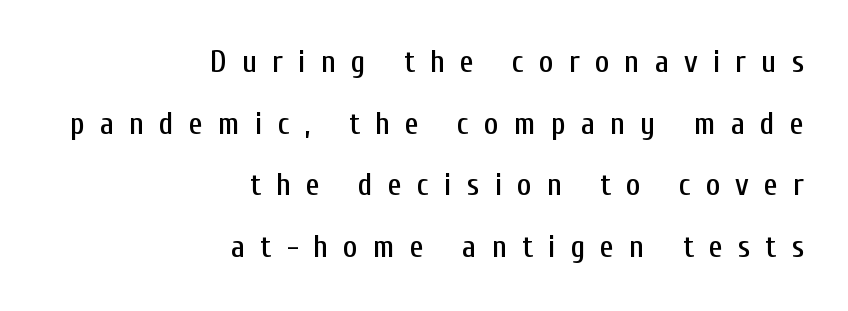
Q: Is the text italic (slanted)? A: No, it is upright.
Q: Is the typeface a serif or a sans-serif typeface? A: Sans-serif.
Q: Is the text underlined? A: No.
Q: How is the paragraph aligned? A: Right-aligned.
Q: Is the spacing between letters normal or unusually wide? A: Unusually wide.
Q: Is the spacing between lines tight, normal or loose? A: Loose.
Q: Width (condensed, normal, or wide)? A: Condensed.
Q: Stroke contrast? A: Low.
Q: x-height? A: Medium.
Q: Monospaced? A: No.
